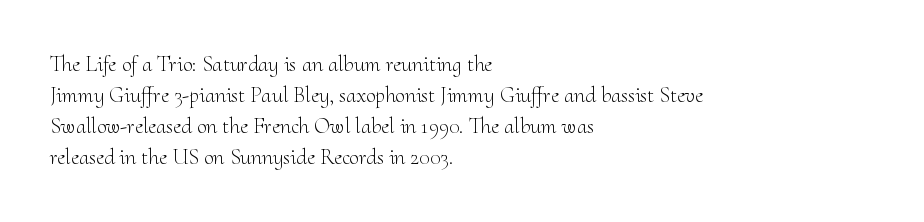
The image shows 22 px text type, upright; set left-aligned, normal line spacing (1.41x), normal letter spacing, not underlined.
